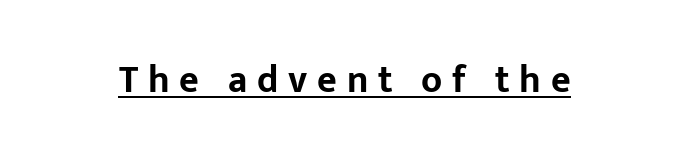
Q: Is the text bold? A: Yes.
Q: Is the text italic (slanted)? A: No, it is upright.
Q: Is the typeface a serif or a sans-serif typeface? A: Sans-serif.
Q: Is the text underlined? A: Yes.
Q: Is the spacing between letters normal or unusually wide? A: Unusually wide.
Q: Width (condensed, normal, or wide)? A: Normal.
Q: Stroke contrast? A: Low.
Q: x-height? A: Medium.
Q: Monospaced? A: No.
